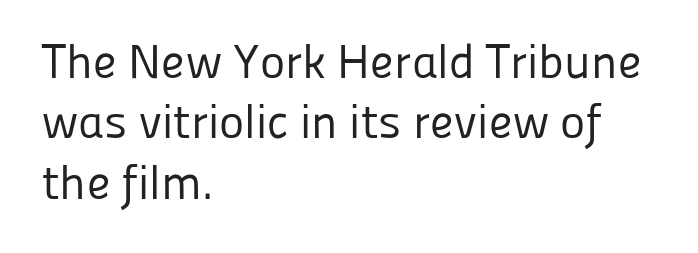
The image shows 48 px regular-weight sans-serif type, upright; set left-aligned, normal line spacing (1.26x), normal letter spacing, not underlined; low stroke contrast and a medium x-height.
